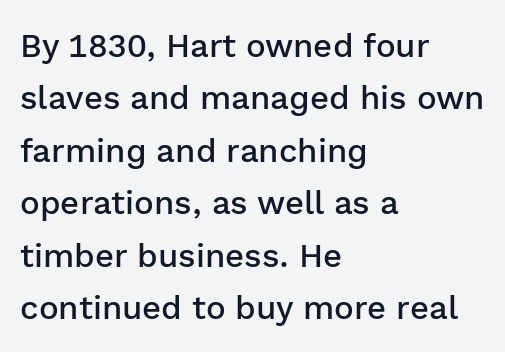
Compared with typical body copy, the letter spacing here is the same. Do the letters lean? They stand straight. Each line starts at the same left margin while the right side varies. Underlining? Definitely not there. A sans-serif font was chosen for this passage.
